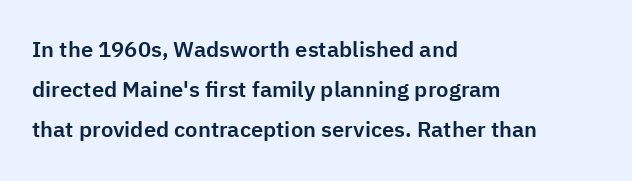
Q: Is the text italic (slanted)? A: No, it is upright.
Q: Is the text underlined? A: No.
Q: How is the paragraph aligned? A: Left-aligned.
Q: Is the spacing between letters normal or unusually wide? A: Normal.
